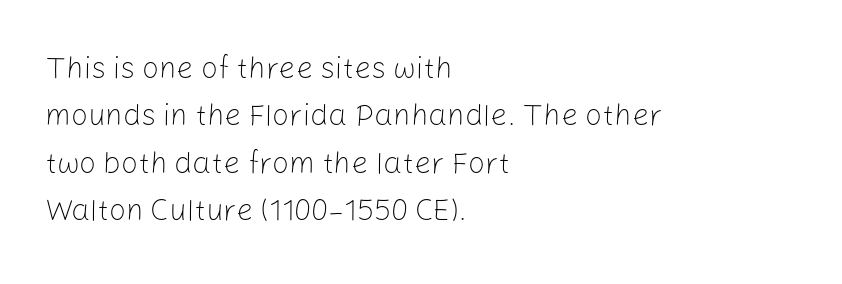
Ordinary non-slanted type is in use. Horizontal alignment here is leftward, the default for most running prose. Vertical spacing — default. Stems here are at most as thick as an everyday book face. The letters sit at their default tracking, neither squeezed nor spread. The designer went with a sans here, leaving each stem footless.
